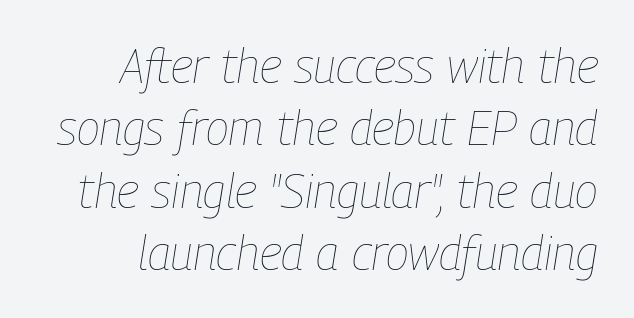
The image shows 48 px thin, condensed type, italic (leaning right); set normal line spacing (1.3x), normal letter spacing, not underlined; low stroke contrast and a medium x-height.
